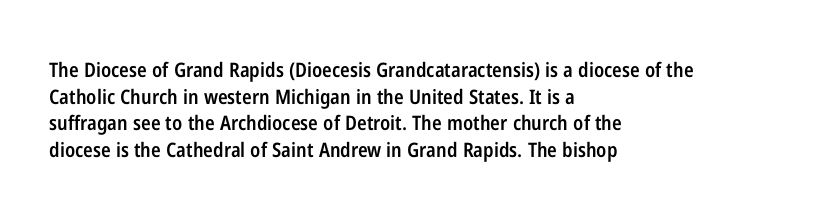
The specimen omits any rule beneath the text block's lines. Ordinary non-slanted type is in use. The tracking reads as untouched default to a designer's eye. Casual observation: everything's shoved over to the left. Honestly, the row spacing looks completely unremarkable.
